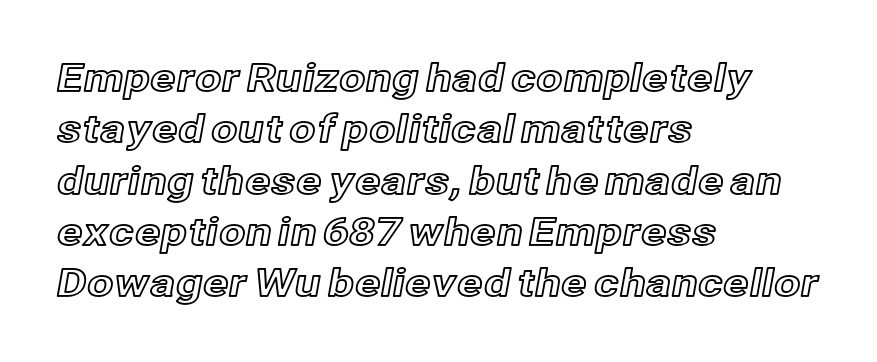
Leftover space on each line is placed entirely after the last word. Spacing verdict: proportional, widths tailored to each character. The designer left line spacing at the default.
